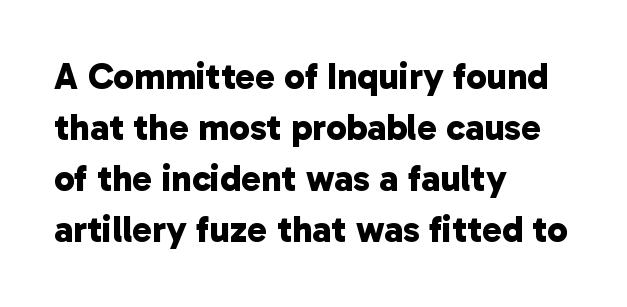
Q: Is the text bold? A: Yes.
Q: Is the typeface a serif or a sans-serif typeface? A: Sans-serif.
Q: Is the text underlined? A: No.
Q: How is the paragraph aligned? A: Left-aligned.
Q: Is the spacing between letters normal or unusually wide? A: Normal.
Q: Is the spacing between lines tight, normal or loose? A: Normal.
Q: Width (condensed, normal, or wide)? A: Normal.
Q: Stroke contrast? A: Low.
Q: x-height? A: Medium.
Q: Monospaced? A: No.
